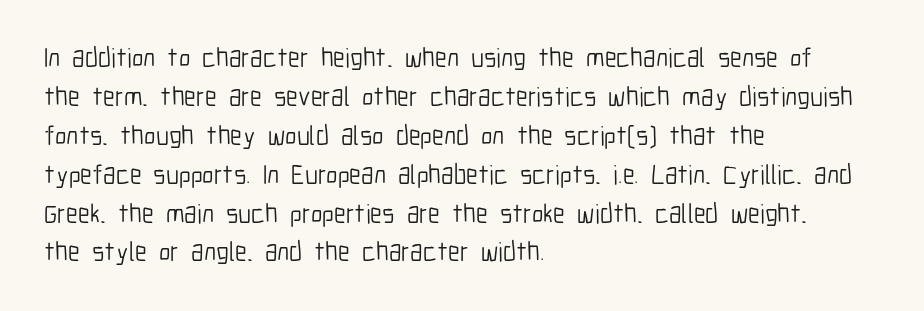
The image shows 27 px text type, upright; set left-aligned, normal line spacing (1.44x), normal letter spacing, not underlined.
